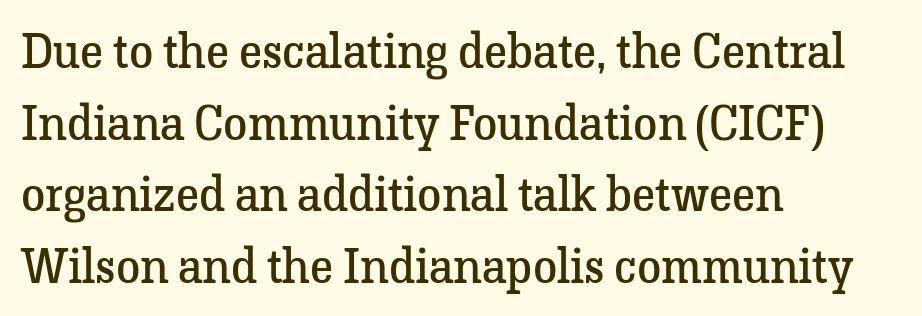
Spacing between characters is what you'd get straight out of the box. Honestly, the row spacing looks completely unremarkable. Do the characters align in a grid? No, the font is proportional. Weight: in the light-to-regular range. Is the block centered? No — it sits flush against the left margin. The zone under the glyphs is completely vacant.
